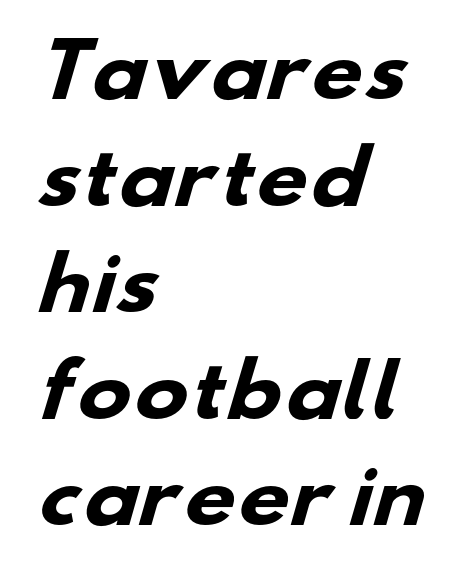
Q: Is the text bold? A: Yes.
Q: Is the typeface a serif or a sans-serif typeface? A: Sans-serif.
Q: Is the text underlined? A: No.
Q: How is the paragraph aligned? A: Left-aligned.
Q: Is the spacing between letters normal or unusually wide? A: Normal.
Q: Is the spacing between lines tight, normal or loose? A: Normal.
Q: Width (condensed, normal, or wide)? A: Wide.
Q: Stroke contrast? A: Low.
Q: x-height? A: Small.
Q: Monospaced? A: No.
